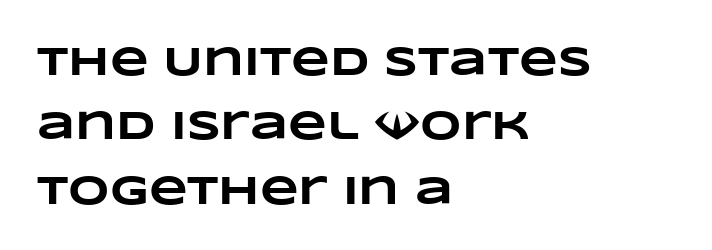
{"bold": "yes", "weight": "heavy", "width": "wide", "stroke_contrast": "low", "x_height": "large", "monospaced": "no", "underline": "no", "align": "left", "line_spacing": "normal", "line_spacing_ratio": 1.61, "letter_spacing": "normal", "letter_spacing_em": 0.0, "glyph_px": 40}
